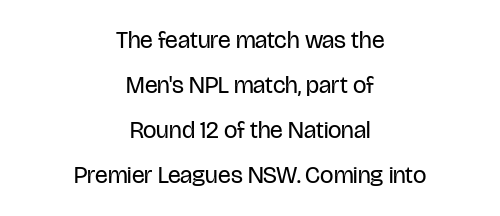
The image shows 24 px text type, upright; set centered, line spacing 1.88x, normal letter spacing, not underlined.
